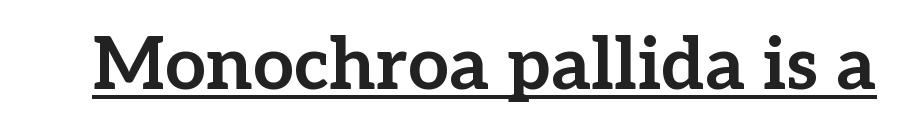
Q: Is the text bold? A: Yes.
Q: Is the text italic (slanted)? A: No, it is upright.
Q: Is the typeface a serif or a sans-serif typeface? A: Serif.
Q: Is the text underlined? A: Yes.
Q: Is the spacing between letters normal or unusually wide? A: Normal.
Q: Width (condensed, normal, or wide)? A: Normal.
Q: Stroke contrast? A: Low.
Q: x-height? A: Medium.
Q: Monospaced? A: No.
